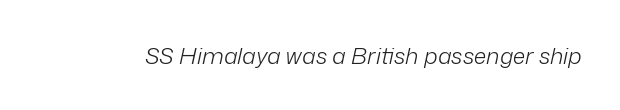
{"italic": "yes", "lean": "right", "slant_degrees": 12, "bold": "no", "underline": "no", "letter_spacing": "normal", "letter_spacing_em": 0.0, "glyph_px": 23}
